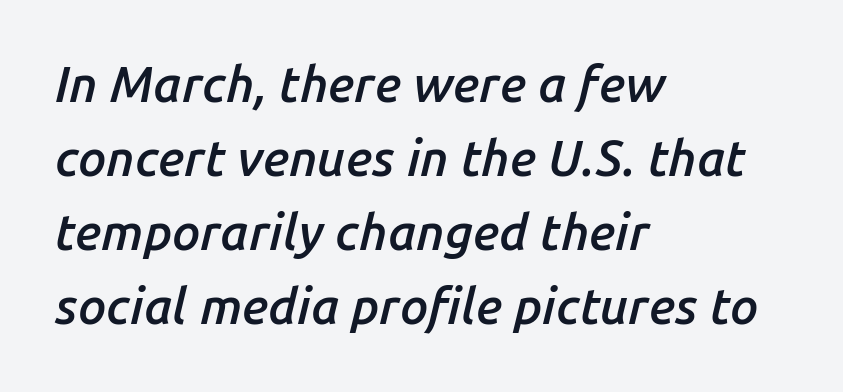
You could not count columns in this text — the font is proportionally spaced. Line spacing here is normal. The rag falls on the right side of this text block. The face used here has a pronounced slope to its letters. The specimen omits any rule beneath the text block's lines. Each word holds together tightly as a unit, with standard inter-letter gaps.
